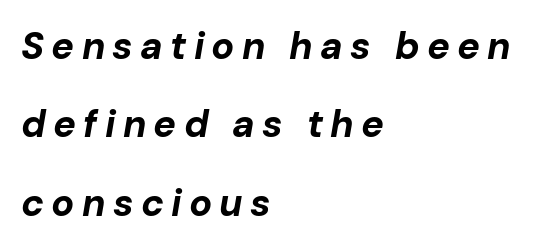
Q: Is the text bold? A: Yes.
Q: Is the text italic (slanted)? A: Yes, it leans right by about 10 degrees.
Q: Is the text underlined? A: No.
Q: How is the paragraph aligned? A: Left-aligned.
Q: Is the spacing between lines tight, normal or loose? A: Loose.
Q: Width (condensed, normal, or wide)? A: Normal.
Q: Stroke contrast? A: Low.
Q: x-height? A: Medium.
Q: Monospaced? A: No.
